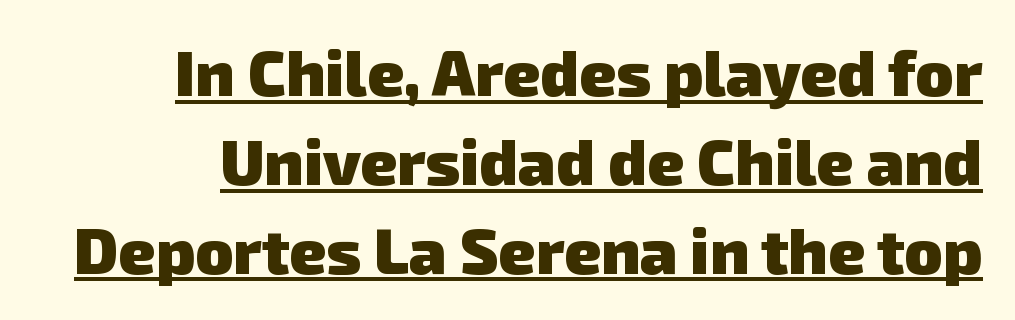
Q: Is the text bold? A: Yes.
Q: Is the typeface a serif or a sans-serif typeface? A: Sans-serif.
Q: Is the text underlined? A: Yes.
Q: Is the spacing between letters normal or unusually wide? A: Normal.
Q: Is the spacing between lines tight, normal or loose? A: Normal.
Q: Width (condensed, normal, or wide)? A: Normal.
Q: Stroke contrast? A: Low.
Q: x-height? A: Medium.
Q: Monospaced? A: No.
